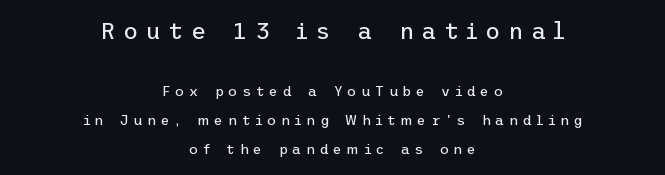
{"italic": "no", "bold": "no", "underline": "no", "align": "center", "line_spacing": "loose", "line_spacing_ratio": 2.07, "letter_spacing": "wide", "letter_spacing_em": 0.33, "larger_block": "first", "size_ratio": 1.64, "glyph_px": 23}
